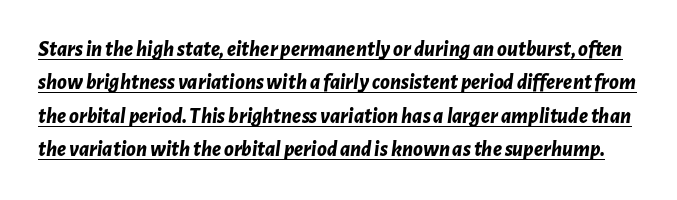
Q: Is the text bold? A: Yes.
Q: Is the text italic (slanted)? A: Yes, it leans right by about 7 degrees.
Q: Is the text underlined? A: Yes.
Q: Is the spacing between letters normal or unusually wide? A: Normal.
Q: Is the spacing between lines tight, normal or loose? A: Normal.
